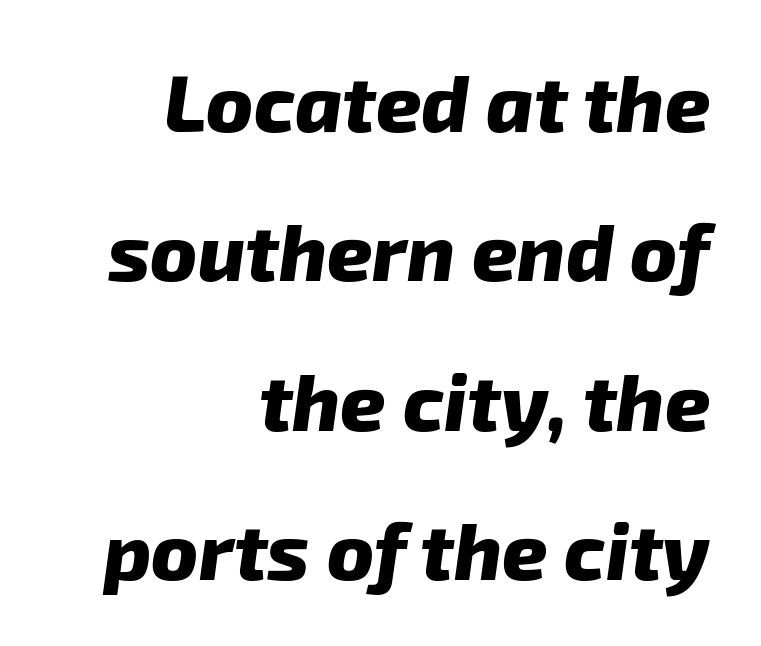
The image shows 79 px heavy sans-serif type; set right-aligned, line spacing 1.89x, normal letter spacing, not underlined; low stroke contrast and a medium x-height.
